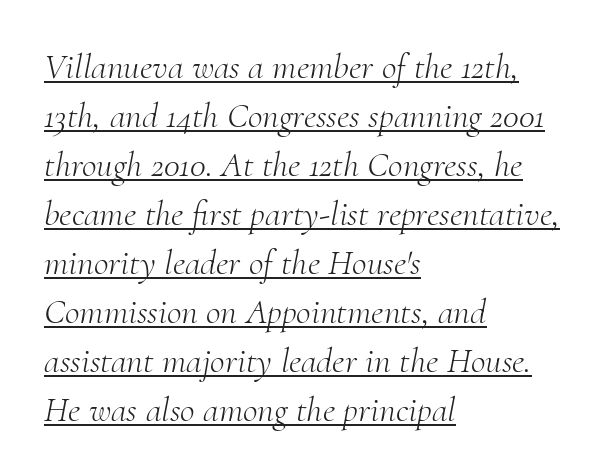
A student would call this left alignment; a typographer would say flush left, rag right. Words appear dense and cohesive because spacing is normal. These lines are composed in type with serifs. The lettering tilts uniformly, giving the passage an italic look.
